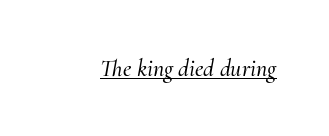
{"italic": "yes", "lean": "right", "slant_degrees": 10, "underline": "yes", "letter_spacing": "normal", "letter_spacing_em": 0.0, "glyph_px": 24}
